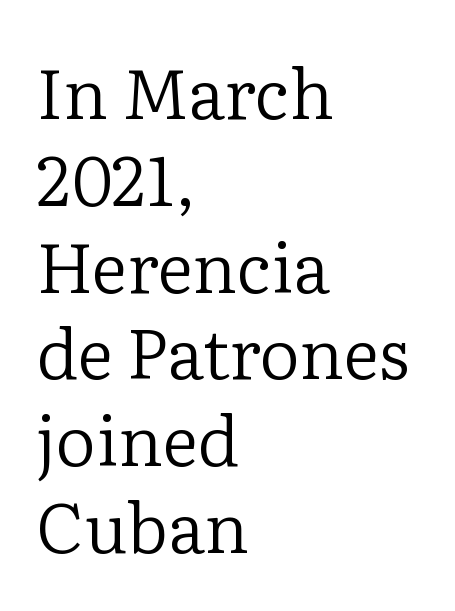
The image shows 70 px regular-weight serif type, upright; set left-aligned, line spacing 1.24x, normal letter spacing, not underlined; low stroke contrast and a medium x-height.
